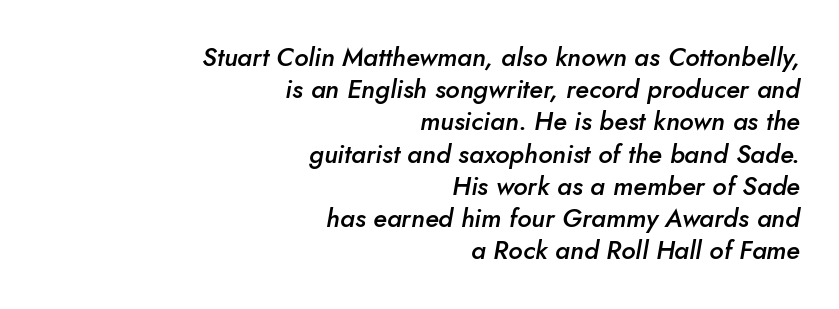
This is the in-between weight designers call semibold or demi. Designer's note — italics engaged. Standard letterfit; no display-style spreading of the glyphs. The lines in this sample share a right terminus and differ only in where they begin.
